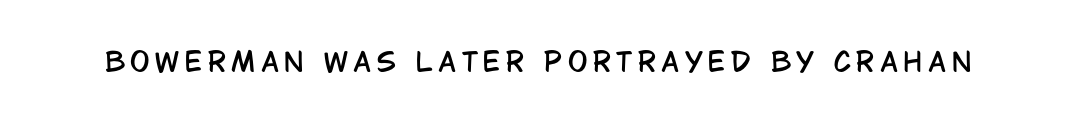
The image shows 26 px text type, upright; set unusually wide letter spacing (+0.21 em), not underlined.
